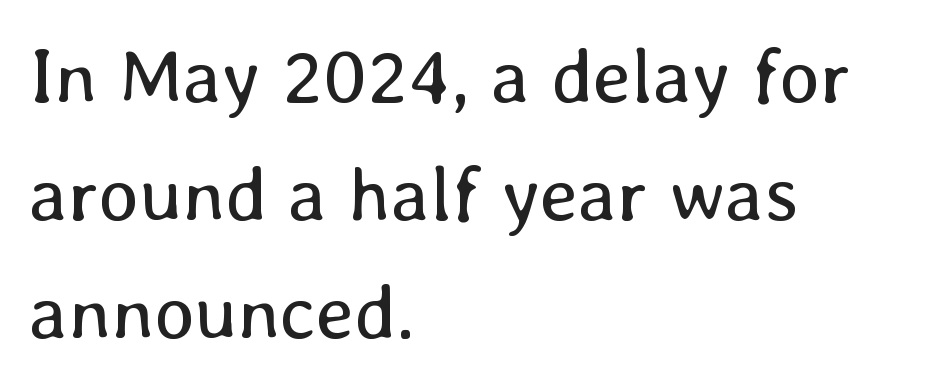
{"italic": "no", "bold": "no", "weight": "regular", "width": "normal", "stroke_contrast": "low", "x_height": "medium", "monospaced": "no", "underline": "no", "align": "left", "line_spacing": "normal", "line_spacing_ratio": 1.53, "letter_spacing": "normal", "letter_spacing_em": 0.0, "glyph_px": 77}
